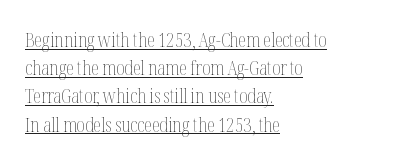
Q: Is the text bold? A: No.
Q: Is the text italic (slanted)? A: No, it is upright.
Q: Is the text underlined? A: Yes.
Q: How is the paragraph aligned? A: Left-aligned.
Q: Is the spacing between letters normal or unusually wide? A: Normal.
Q: Is the spacing between lines tight, normal or loose? A: Normal.
